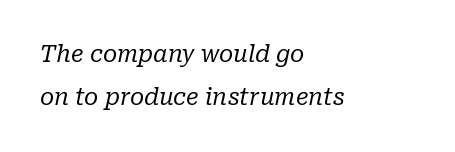
{"italic": "yes", "lean": "right", "slant_degrees": 10, "bold": "no", "underline": "no", "align": "left", "line_spacing_ratio": 1.88, "letter_spacing": "normal", "letter_spacing_em": 0.0, "glyph_px": 23}
